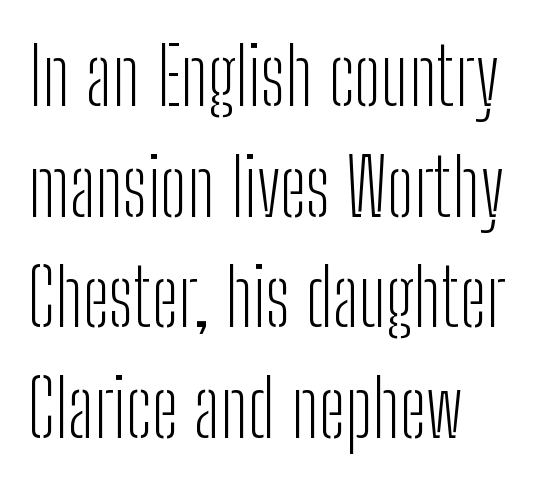
Q: Is the text bold? A: No.
Q: Is the text italic (slanted)? A: No, it is upright.
Q: Is the typeface a serif or a sans-serif typeface? A: Sans-serif.
Q: Is the text underlined? A: No.
Q: How is the paragraph aligned? A: Left-aligned.
Q: Is the spacing between letters normal or unusually wide? A: Normal.
Q: Is the spacing between lines tight, normal or loose? A: Normal.
Q: Width (condensed, normal, or wide)? A: Condensed.
Q: Stroke contrast? A: Low.
Q: x-height? A: Medium.
Q: Monospaced? A: No.
